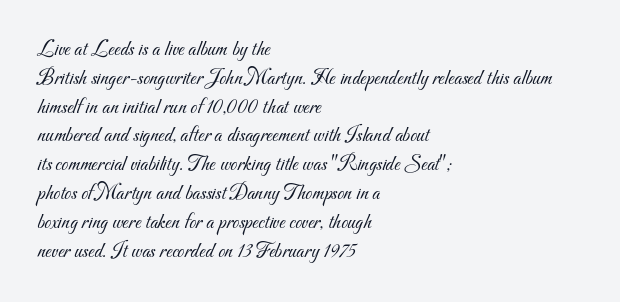
Normally led — the rows are evenly, conventionally spaced. Standard letterfit; no display-style spreading of the glyphs. Underline: absent. Short and long lines alike share a common starting point at left.
